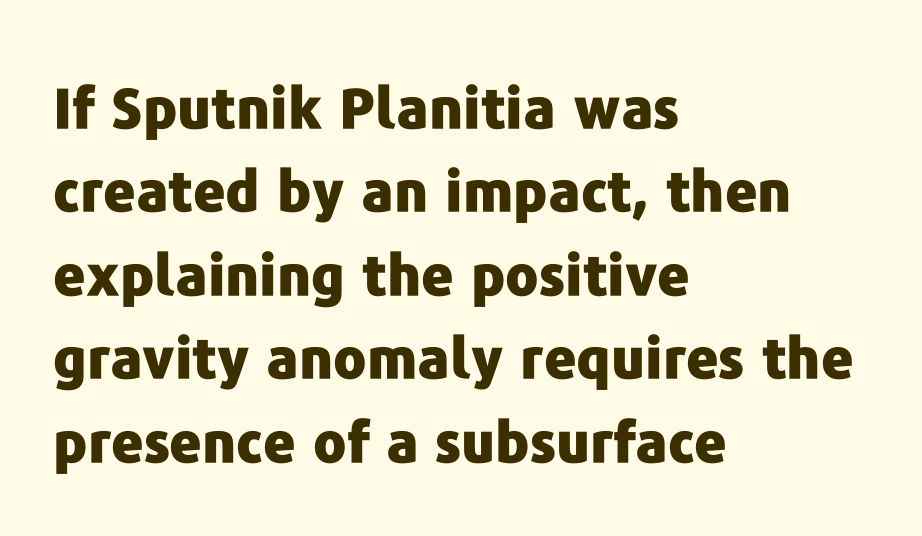
Q: Is the text bold? A: Yes.
Q: Is the text italic (slanted)? A: No, it is upright.
Q: Is the typeface a serif or a sans-serif typeface? A: Sans-serif.
Q: Is the text underlined? A: No.
Q: How is the paragraph aligned? A: Left-aligned.
Q: Is the spacing between letters normal or unusually wide? A: Normal.
Q: Is the spacing between lines tight, normal or loose? A: Normal.
Q: Width (condensed, normal, or wide)? A: Normal.
Q: Stroke contrast? A: Low.
Q: x-height? A: Medium.
Q: Monospaced? A: No.
